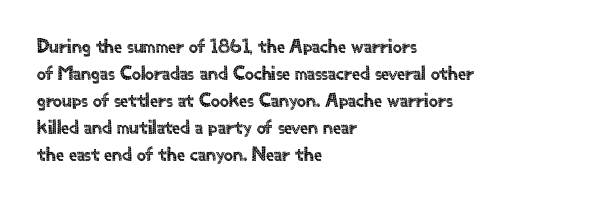
The image shows 20 px text type, upright; set left-aligned, normal line spacing (1.35x), normal letter spacing, not underlined.
